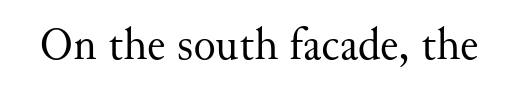
The image shows 46 px regular-weight serif type, upright; set normal letter spacing, not underlined; medium stroke contrast and a small x-height.
